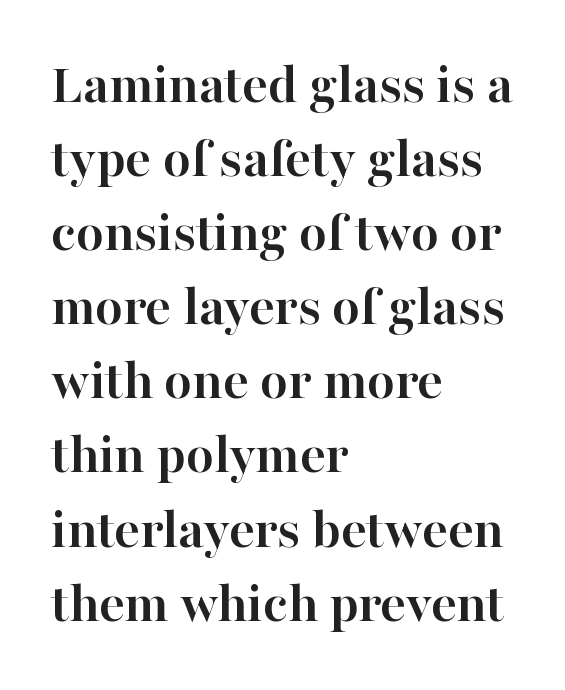
The image shows 57 px semibold serif type, upright; set left-aligned, normal line spacing (1.3x), normal letter spacing, not underlined; high stroke contrast and a medium x-height.
